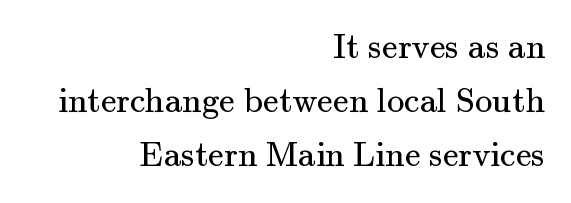
Q: Is the text bold? A: No.
Q: Is the text italic (slanted)? A: No, it is upright.
Q: Is the typeface a serif or a sans-serif typeface? A: Serif.
Q: Is the text underlined? A: No.
Q: How is the paragraph aligned? A: Right-aligned.
Q: Is the spacing between letters normal or unusually wide? A: Normal.
Q: Is the spacing between lines tight, normal or loose? A: Normal.
Q: Width (condensed, normal, or wide)? A: Normal.
Q: Stroke contrast? A: Medium.
Q: x-height? A: Small.
Q: Monospaced? A: No.
